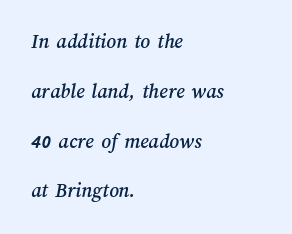
Q: Is the text underlined? A: No.
Q: How is the paragraph aligned? A: Left-aligned.
Q: Is the spacing between letters normal or unusually wide? A: Normal.
Q: Is the spacing between lines tight, normal or loose? A: Loose.
